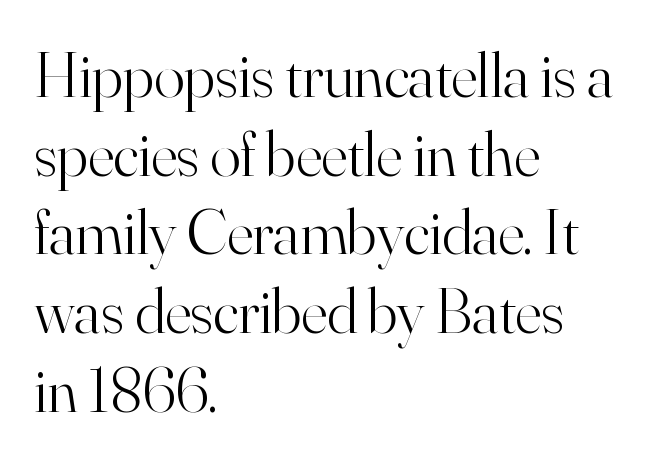
Q: Is the text bold? A: No.
Q: Is the text italic (slanted)? A: No, it is upright.
Q: Is the typeface a serif or a sans-serif typeface? A: Serif.
Q: Is the text underlined? A: No.
Q: How is the paragraph aligned? A: Left-aligned.
Q: Is the spacing between letters normal or unusually wide? A: Normal.
Q: Width (condensed, normal, or wide)? A: Normal.
Q: Stroke contrast? A: High.
Q: x-height? A: Small.
Q: Monospaced? A: No.
